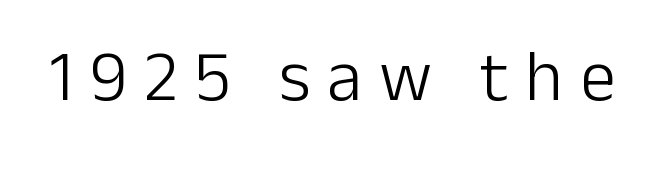
{"serif": "no", "italic": "no", "bold": "no", "weight": "light", "width": "normal", "stroke_contrast": "low", "x_height": "medium", "monospaced": "no", "underline": "no", "letter_spacing": "wide", "letter_spacing_em": 0.23, "glyph_px": 72}
